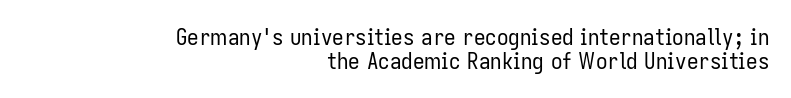
The image shows 23 px text type, upright; set right-aligned, tight line spacing (1.04x), normal letter spacing, not underlined.
